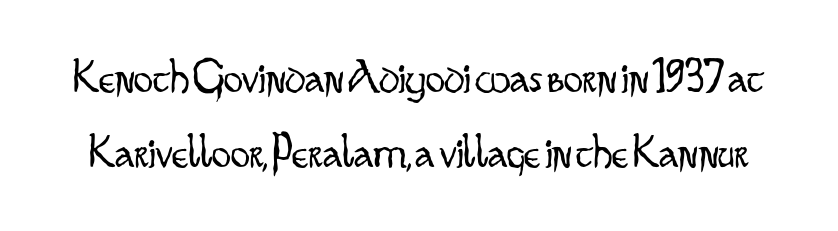
The image shows 48 px light, condensed sans-serif type, upright; set normal line spacing (1.57x), normal letter spacing, not underlined; low stroke contrast and a small x-height.
